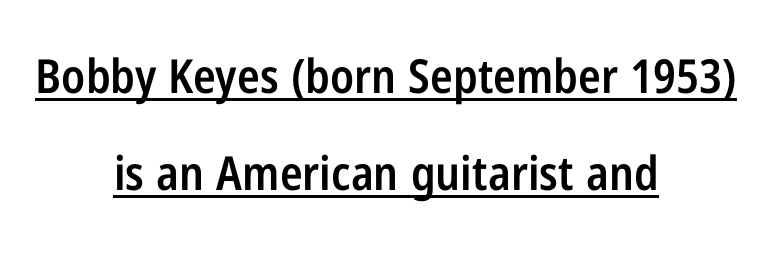
Q: Is the text bold? A: Semi-bold.
Q: Is the text italic (slanted)? A: No, it is upright.
Q: Is the typeface a serif or a sans-serif typeface? A: Sans-serif.
Q: Is the text underlined? A: Yes.
Q: How is the paragraph aligned? A: Centered.
Q: Is the spacing between letters normal or unusually wide? A: Normal.
Q: Is the spacing between lines tight, normal or loose? A: Loose.
Q: Width (condensed, normal, or wide)? A: Condensed.
Q: Stroke contrast? A: Low.
Q: x-height? A: Medium.
Q: Monospaced? A: No.
